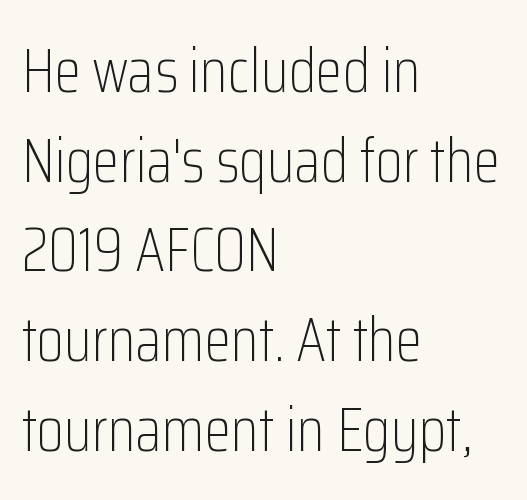
The image shows 61 px light, condensed sans-serif type, upright; set left-aligned, normal line spacing (1.47x), normal letter spacing, not underlined; low stroke contrast and a medium x-height.
